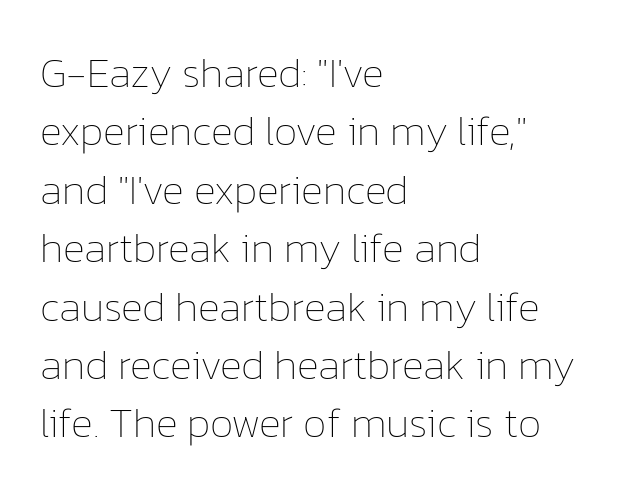
The compositor pushed each line to the left boundary. Compared with a typical body face, this is equally light or lighter still. The designer left line spacing at the default. Spacing between characters is what you'd get straight out of the box. Here the designer chose a conventional face with non-uniform glyph widths.
